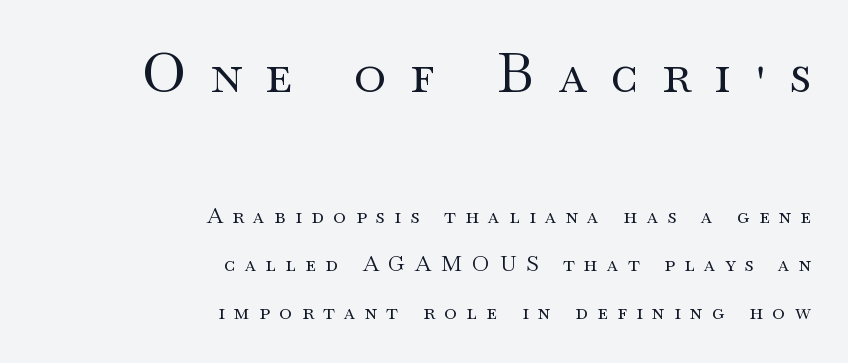
Spacing verdict: proportional, widths tailored to each character. Each letter's strokes conclude with small projecting serifs. Stroke thickness stays within the range of a standard reading face or lighter. The block sitting higher on the canvas is the one with enlarged characters.
